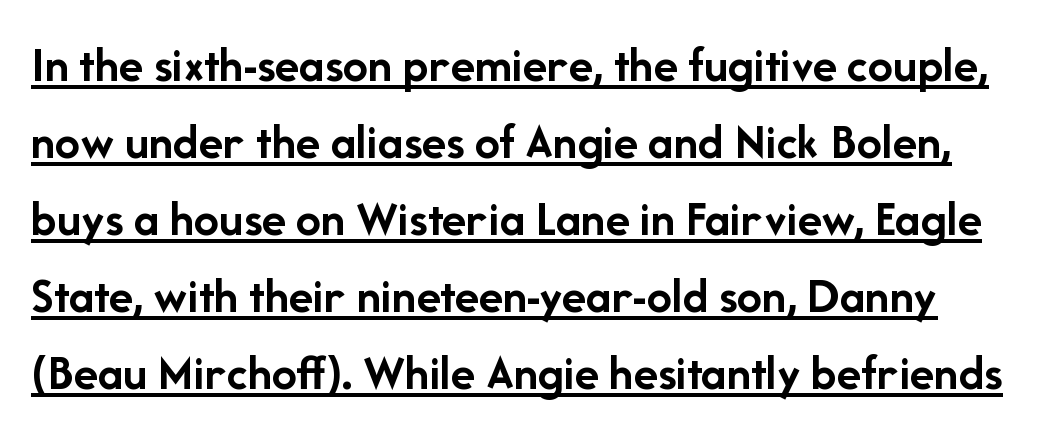
Q: Is the text bold? A: Yes.
Q: Is the text italic (slanted)? A: No, it is upright.
Q: Is the typeface a serif or a sans-serif typeface? A: Sans-serif.
Q: Is the text underlined? A: Yes.
Q: Is the spacing between letters normal or unusually wide? A: Normal.
Q: Is the spacing between lines tight, normal or loose? A: Normal.
Q: Width (condensed, normal, or wide)? A: Normal.
Q: Stroke contrast? A: Low.
Q: x-height? A: Medium.
Q: Monospaced? A: No.
